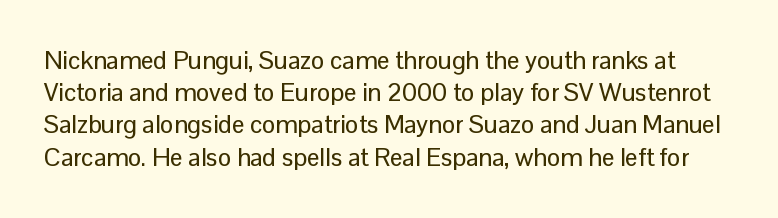
Q: Is the text italic (slanted)? A: No, it is upright.
Q: Is the text underlined? A: No.
Q: Is the spacing between letters normal or unusually wide? A: Normal.
Q: Is the spacing between lines tight, normal or loose? A: Normal.
